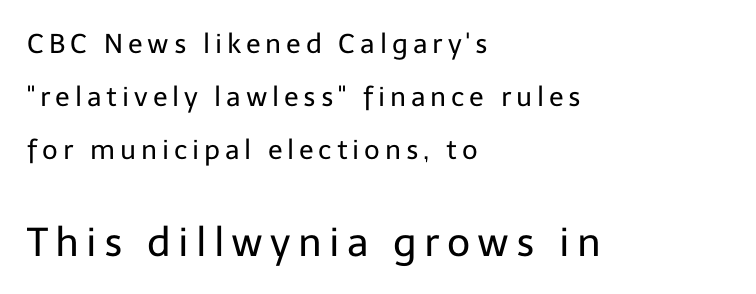
Check the space under the baseline: it is left empty. Note: smaller setting up top, larger setting below. Heaviness? Minimal to ordinary, like unemphasized prose. The paragraph shown leans on its left margin. Letterform terminals end flat and unadorned throughout the passage. The passage shown is typed in a proportional face where columns would drift.
